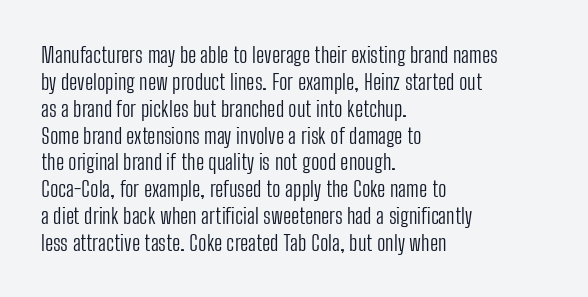
Honestly, the letter spacing is just normal — you wouldn't notice it. A student would call this left alignment; a typographer would say flush left, rag right. The font sits on the lighter half of the weight spectrum, regular included. Just letters on the line, the space beneath them empty.
